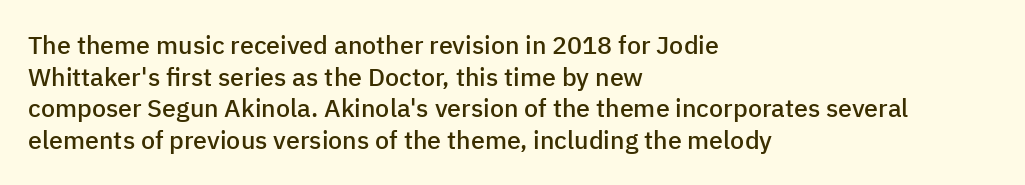
{"italic": "no", "bold": "semi", "underline": "no", "align": "left", "line_spacing": "normal", "line_spacing_ratio": 1.27, "letter_spacing": "normal", "letter_spacing_em": 0.0, "glyph_px": 25}
